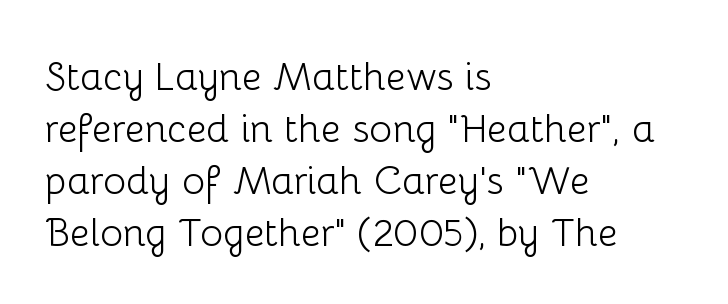
The image shows 39 px light sans-serif type, upright; set left-aligned, normal line spacing (1.33x), normal letter spacing, not underlined; low stroke contrast and a medium x-height.
